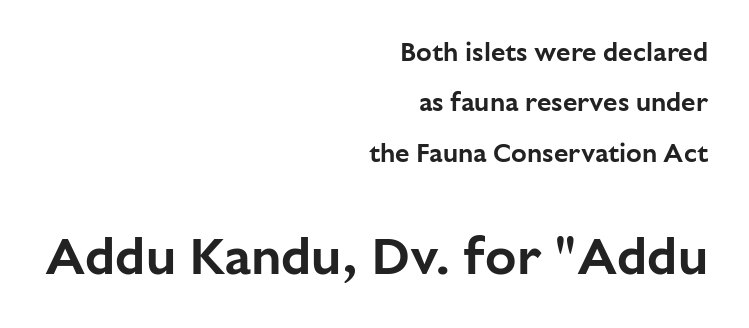
{"serif": "no", "italic": "no", "width": "normal", "stroke_contrast": "low", "x_height": "medium", "monospaced": "no", "underline": "no", "align": "right", "line_spacing": "loose", "line_spacing_ratio": 1.94, "letter_spacing": "normal", "letter_spacing_em": 0.0, "larger_block": "second", "size_ratio": 2.0, "glyph_px": 52}
